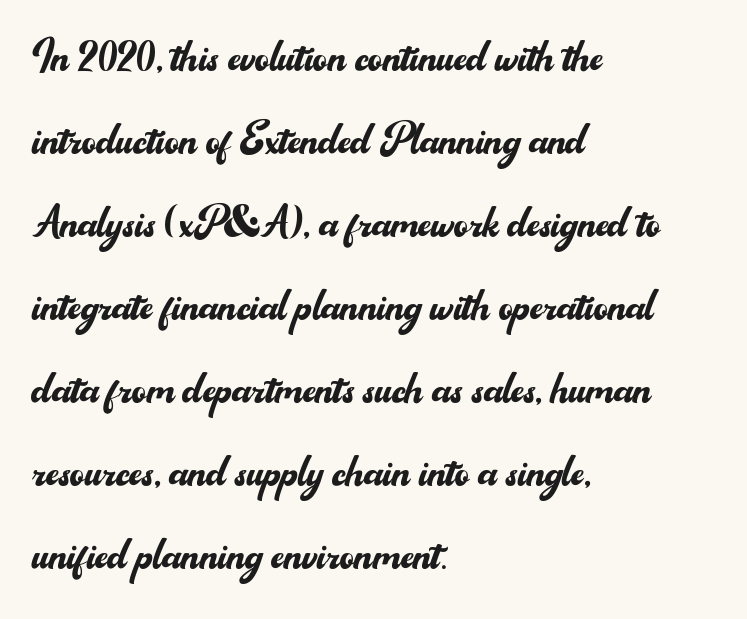
This sample keeps an unexceptional amount of space between lines. Serif or sans? Sans — the stroke terminals are bare. The ragged edge is on the right, which tells us the setting is flush left. Beneath every word, the page is bare.
